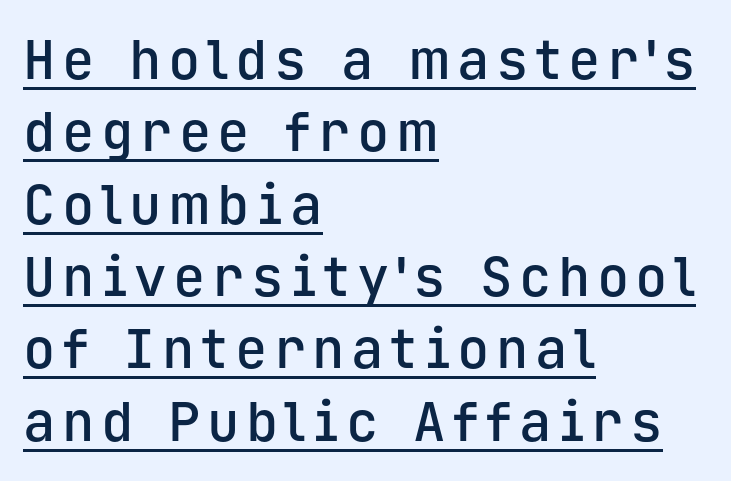
The image shows 54 px semibold sans-serif type, upright, monospaced; set left-aligned, normal line spacing (1.34x), underlined; low stroke contrast and a medium x-height.
